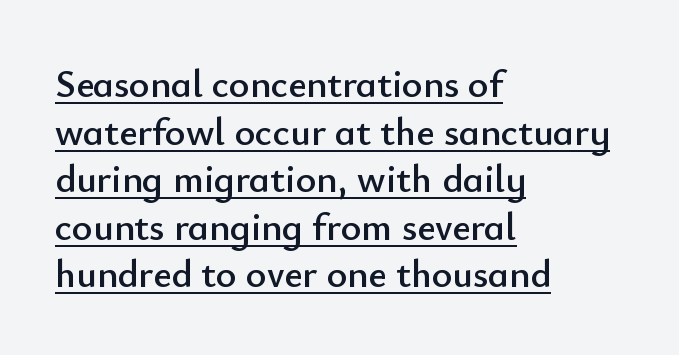
Observe the absence of serifs on each vertical stroke in this sample. Ascenders rise straight up at ninety degrees. Check the space under the baseline: a stroke is drawn there. Leftover space on each line is placed entirely after the last word.
